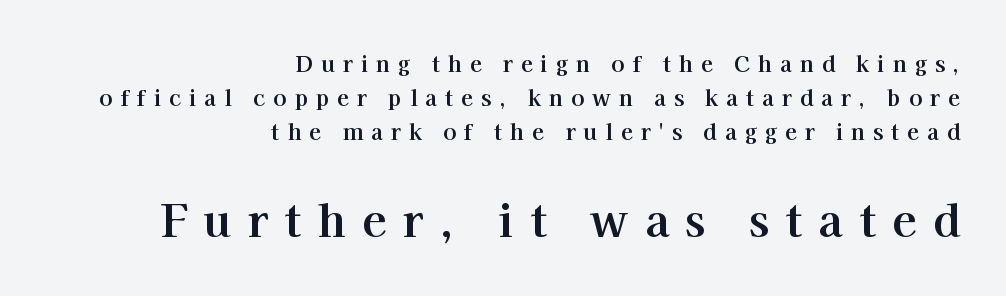
The image shows 45 px bold serif type, upright; set right-aligned, normal line spacing (1.54x), unusually wide letter spacing (+0.36 em), not underlined; the second (bottom) block is 2.05x larger; high stroke contrast and a medium x-height.
